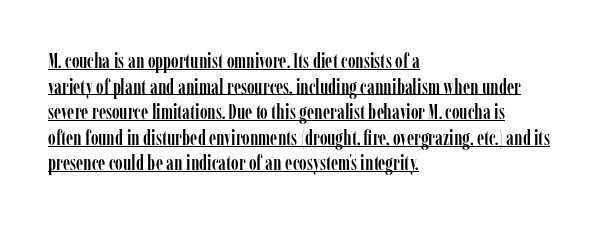
Q: Is the text italic (slanted)? A: No, it is upright.
Q: Is the text underlined? A: Yes.
Q: How is the paragraph aligned? A: Left-aligned.
Q: Is the spacing between letters normal or unusually wide? A: Normal.
